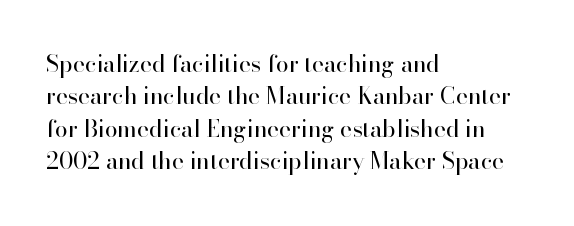
Q: Is the text bold? A: No.
Q: Is the text italic (slanted)? A: No, it is upright.
Q: Is the text underlined? A: No.
Q: How is the paragraph aligned? A: Left-aligned.
Q: Is the spacing between letters normal or unusually wide? A: Normal.
Q: Is the spacing between lines tight, normal or loose? A: Normal.
